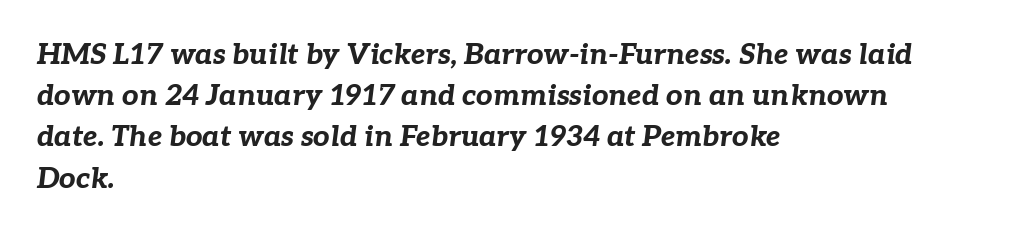
The zone under the glyphs is completely vacant. Look at the stroke-to-counter ratio: heavy, a bold. These lines sit exactly where default settings would place them. The rendering applies a slant to the glyphs.
